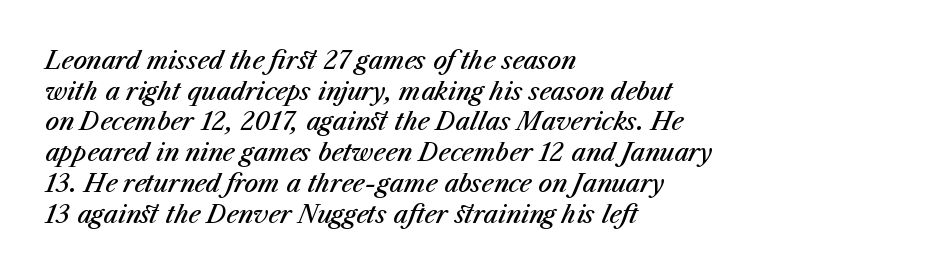
The image shows 24 px text type, italic (leaning right); set left-aligned, normal line spacing (1.28x), normal letter spacing, not underlined.
